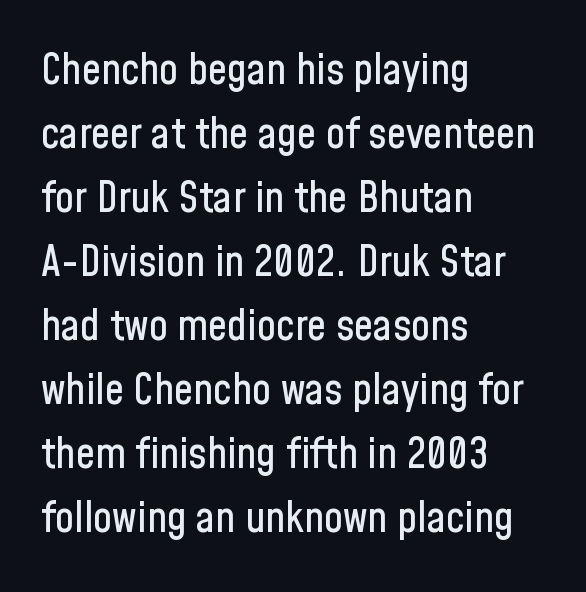
{"serif": "no", "italic": "no", "width": "condensed", "stroke_contrast": "low", "x_height": "medium", "monospaced": "no", "underline": "no", "align": "left", "line_spacing": "normal", "line_spacing_ratio": 1.49, "letter_spacing": "normal", "letter_spacing_em": 0.0, "glyph_px": 43}
